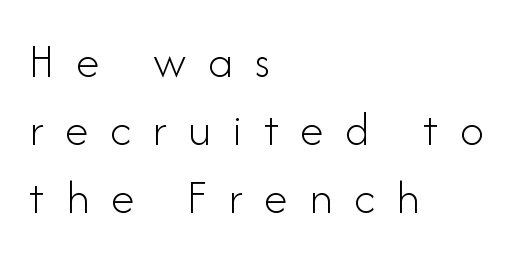
The designer went with a sans here, leaving each stem footless. In terms of letterspacing, this is a distinctly airy, spread setting. Only glyphs here, with clear space below each row. The setting favours the left margin, as ordinary paragraphs usually do. You could not count columns in this text — the font is proportionally spaced. The letters stand straight up with perfectly vertical stems.
